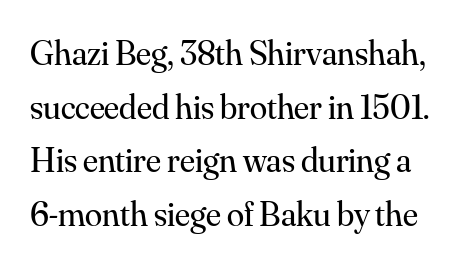
The image shows 35 px regular-weight serif type, upright; set normal line spacing (1.53x), normal letter spacing, not underlined; medium stroke contrast and a small x-height.
